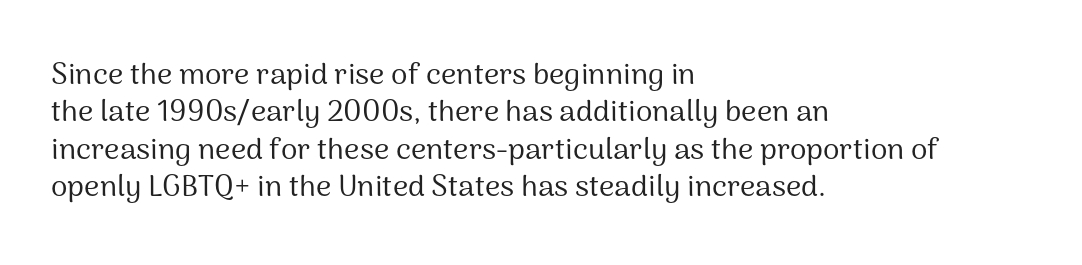
A typesetter would call this proportional, since set widths differ per character. Tracking value appears to be zero — textbook default spacing. Regarding serifs, this sample does without them. The vertical gap from one line to the next is medium. Horizontally, the lines are justified to the leading edge only.
